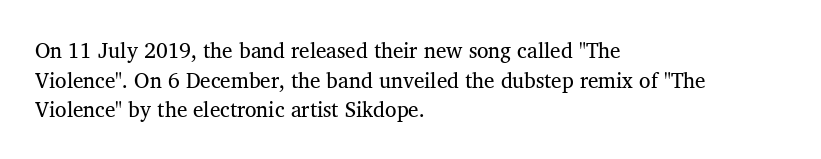
Quick note: underline off. Do the letters lean? They stand straight. The text block is weighted toward the left margin, trailing off unevenly rightward. This rendering leaves character spacing at its baseline value. Vertical spacing — default.
